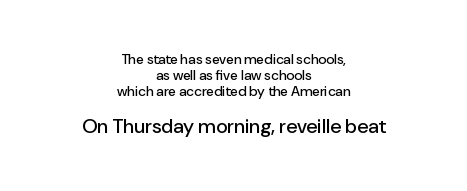
A roman cut, with each character standing at attention. Nothing unusual about the tracking: characters are spaced as the font intends. In terms of leading, this rendering errs on the cramped side. Underlining? Definitely not there.
